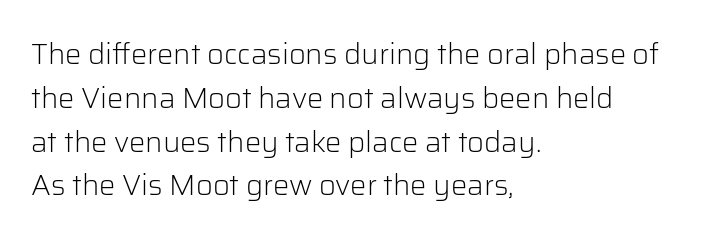
Q: Is the text bold? A: No.
Q: Is the text italic (slanted)? A: No, it is upright.
Q: Is the typeface a serif or a sans-serif typeface? A: Sans-serif.
Q: Is the text underlined? A: No.
Q: How is the paragraph aligned? A: Left-aligned.
Q: Is the spacing between letters normal or unusually wide? A: Normal.
Q: Is the spacing between lines tight, normal or loose? A: Normal.
Q: Width (condensed, normal, or wide)? A: Normal.
Q: Stroke contrast? A: Low.
Q: x-height? A: Medium.
Q: Monospaced? A: No.
